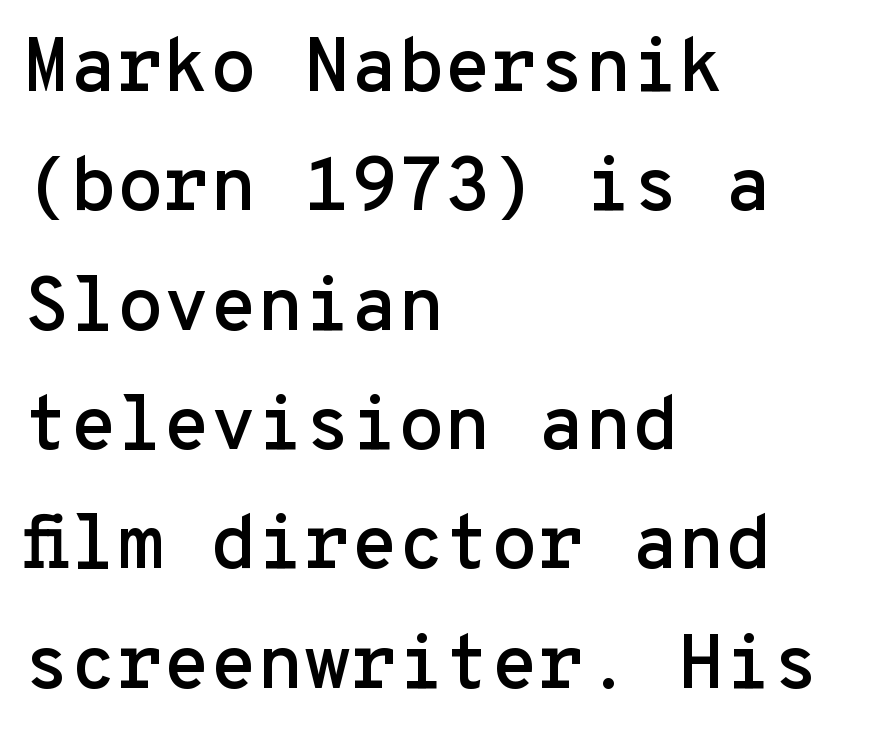
Q: Is the text italic (slanted)? A: No, it is upright.
Q: Is the typeface a serif or a sans-serif typeface? A: Sans-serif.
Q: Is the text underlined? A: No.
Q: How is the paragraph aligned? A: Left-aligned.
Q: Is the spacing between letters normal or unusually wide? A: Normal.
Q: Is the spacing between lines tight, normal or loose? A: Normal.
Q: Width (condensed, normal, or wide)? A: Normal.
Q: Stroke contrast? A: Low.
Q: x-height? A: Medium.
Q: Monospaced? A: Yes.
